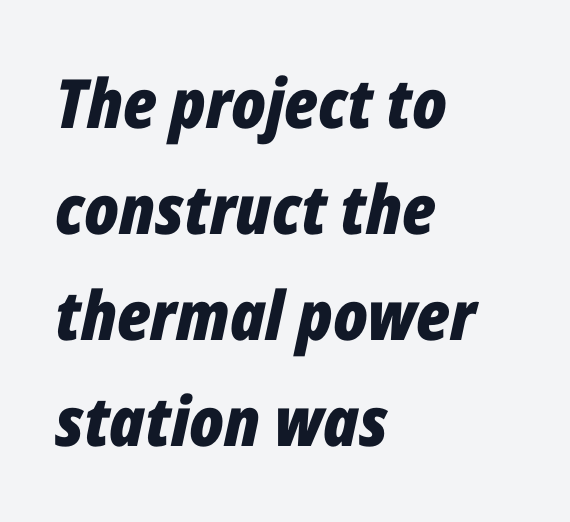
{"italic": "yes", "lean": "right", "slant_degrees": 12, "bold": "yes", "weight": "bold", "width": "condensed", "stroke_contrast": "low", "x_height": "medium", "monospaced": "no", "underline": "no", "align": "left", "line_spacing": "normal", "line_spacing_ratio": 1.56, "letter_spacing": "normal", "letter_spacing_em": 0.0, "glyph_px": 68}
